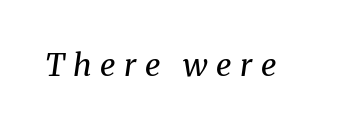
Q: Is the text bold? A: No.
Q: Is the text italic (slanted)? A: Yes, it leans right by about 8 degrees.
Q: Is the typeface a serif or a sans-serif typeface? A: Serif.
Q: Is the text underlined? A: No.
Q: Is the spacing between letters normal or unusually wide? A: Unusually wide.
Q: Width (condensed, normal, or wide)? A: Normal.
Q: Stroke contrast? A: Medium.
Q: x-height? A: Medium.
Q: Monospaced? A: No.
